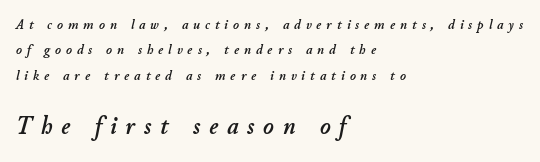
The line texture is sparse and dotted thanks to wide tracking. Compared with ordinary roman type, these characters are visibly tilted. Each line starts at the same left margin while the right side varies. Compare the two chunks: the lower has the greater cap height. Glance below the letters and you will spot only blank space.
